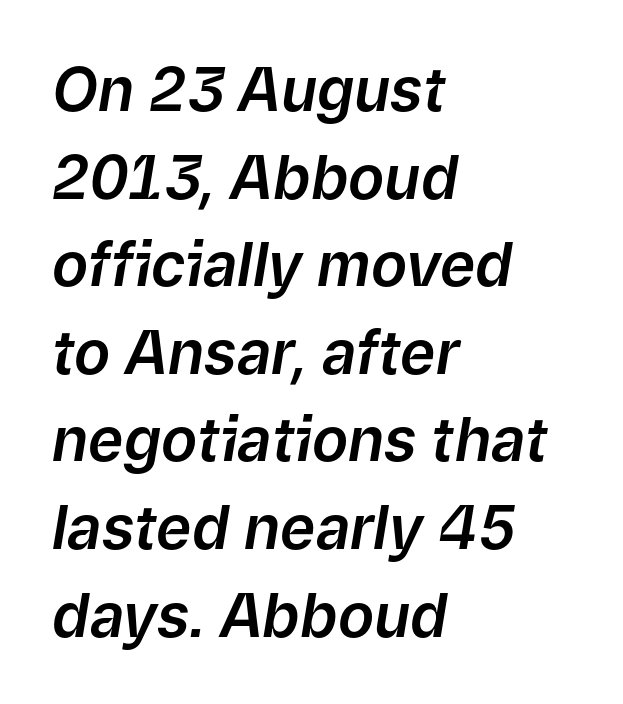
Q: Is the text italic (slanted)? A: Yes, it leans right by about 9 degrees.
Q: Is the text underlined? A: No.
Q: How is the paragraph aligned? A: Left-aligned.
Q: Is the spacing between letters normal or unusually wide? A: Normal.
Q: Is the spacing between lines tight, normal or loose? A: Normal.
Q: Width (condensed, normal, or wide)? A: Normal.
Q: Stroke contrast? A: Low.
Q: x-height? A: Medium.
Q: Monospaced? A: No.
